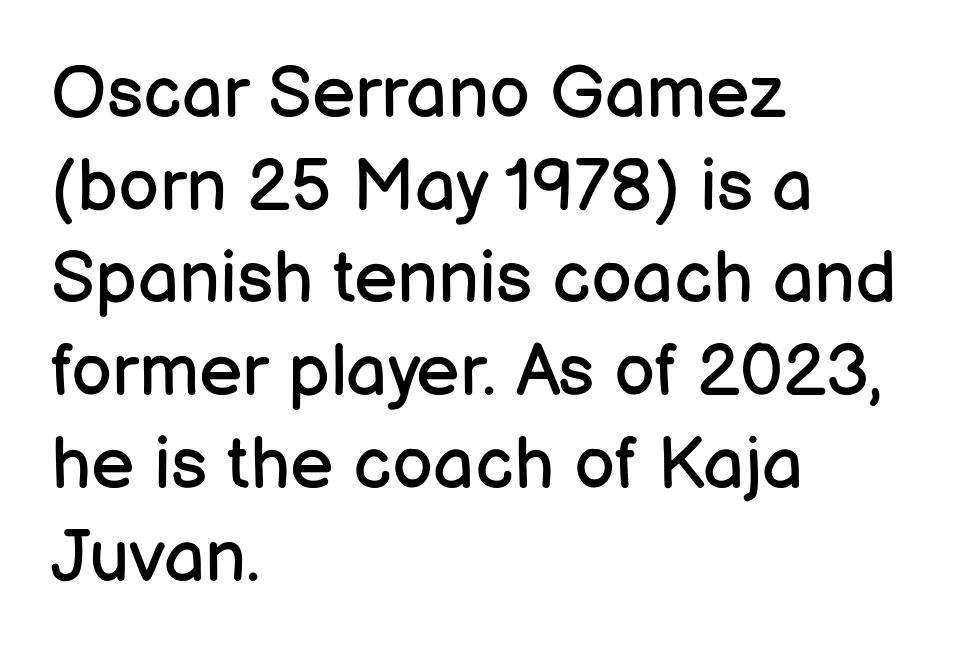
These lines sit exactly where default settings would place them. Do the letters lean? They stand straight. How are the letters spaced? Ordinarily, with no added tracking. This sample is left-justified, so line endings fall wherever the words run out. Classification — sans serif.
